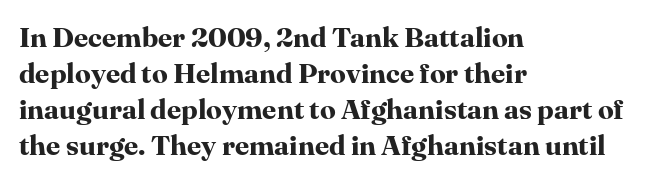
The image shows 28 px bold serif type, upright; set left-aligned, normal line spacing (1.28x), normal letter spacing, not underlined; high stroke contrast and a medium x-height.
